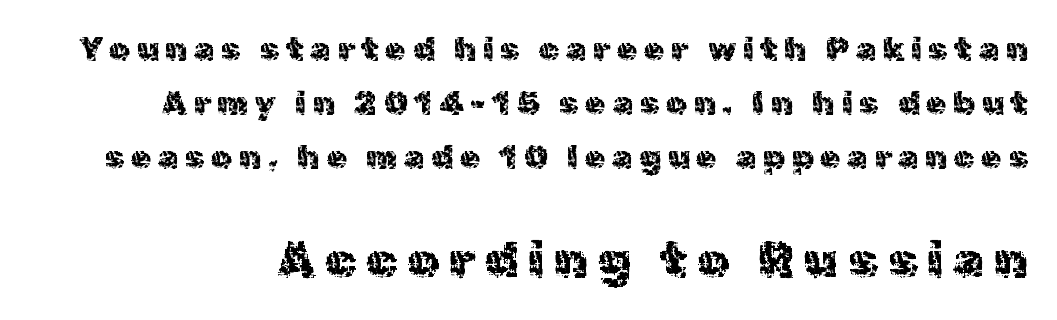
The image shows 50 px sans-serif type, upright; set normal line spacing (1.63x), unusually wide letter spacing (+0.2 em), not underlined; the second (bottom) block is 1.52x larger; a medium x-height.
